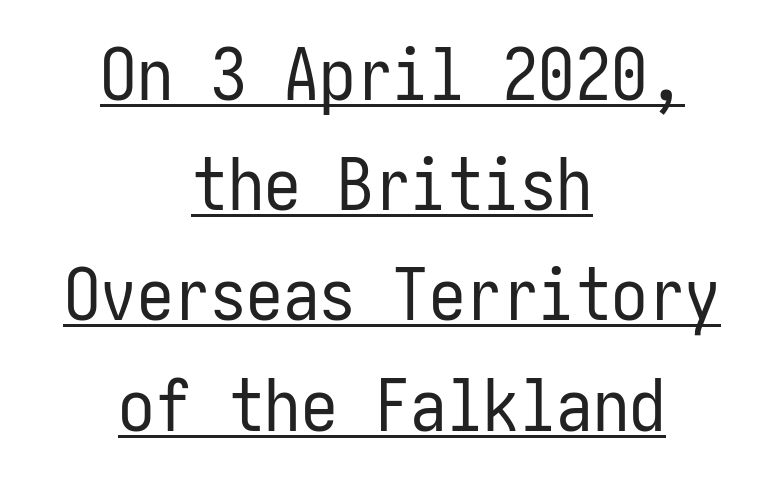
The image shows 73 px regular-weight, condensed sans-serif type, upright; set centered, normal line spacing (1.51x), normal letter spacing, underlined; low stroke contrast and a medium x-height.
